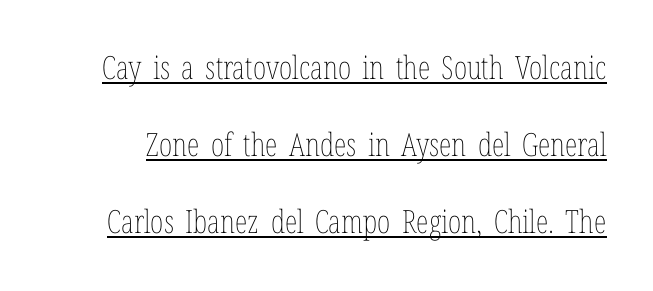
{"italic": "no", "bold": "no", "weight": "thin", "width": "condensed", "stroke_contrast": "low", "x_height": "medium", "monospaced": "no", "underline": "yes", "line_spacing": "loose", "line_spacing_ratio": 2.41, "letter_spacing": "normal", "letter_spacing_em": 0.0, "glyph_px": 32}
